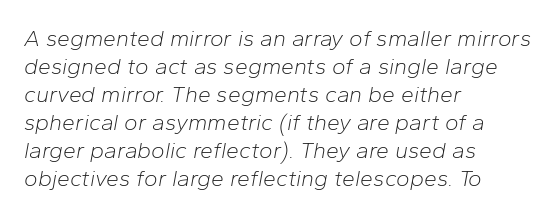
{"italic": "yes", "lean": "right", "slant_degrees": 10, "bold": "no", "underline": "no", "align": "left", "line_spacing_ratio": 1.22, "letter_spacing": "normal", "letter_spacing_em": 0.0, "glyph_px": 23}
